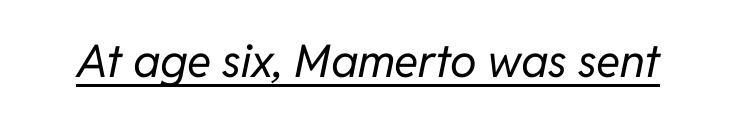
{"italic": "yes", "lean": "right", "slant_degrees": 11, "bold": "no", "weight": "regular", "width": "normal", "stroke_contrast": "low", "x_height": "medium", "monospaced": "no", "underline": "yes", "letter_spacing": "normal", "letter_spacing_em": 0.0, "glyph_px": 45}
